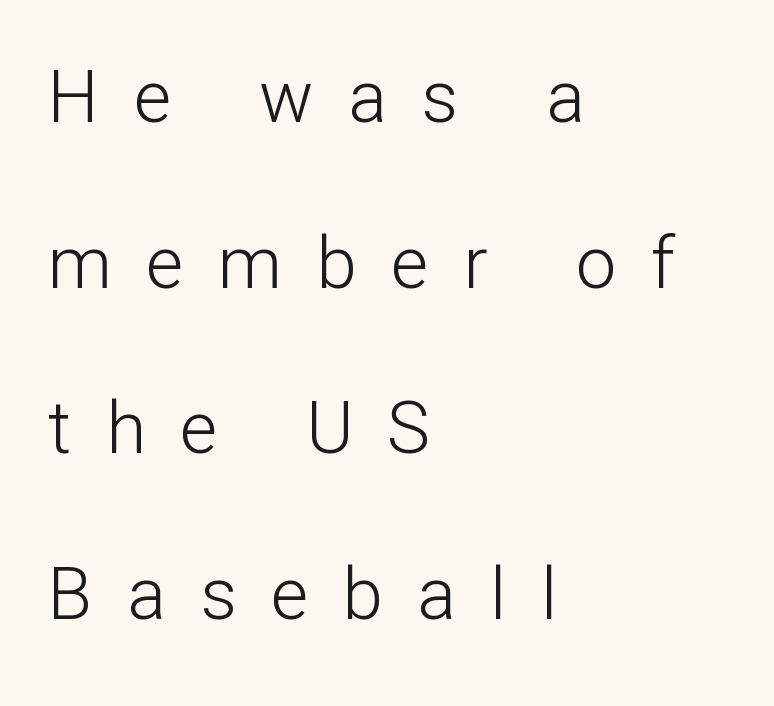
The compositor pushed each line to the left boundary. Stems here are at most as thick as an everyday book face. Summary of vertical rhythm: relaxed, with wide interline spacing. Think of a printed novel: that variable character pitch is what you see here. Are there feet on the stems? There aren't — it's a sans.
